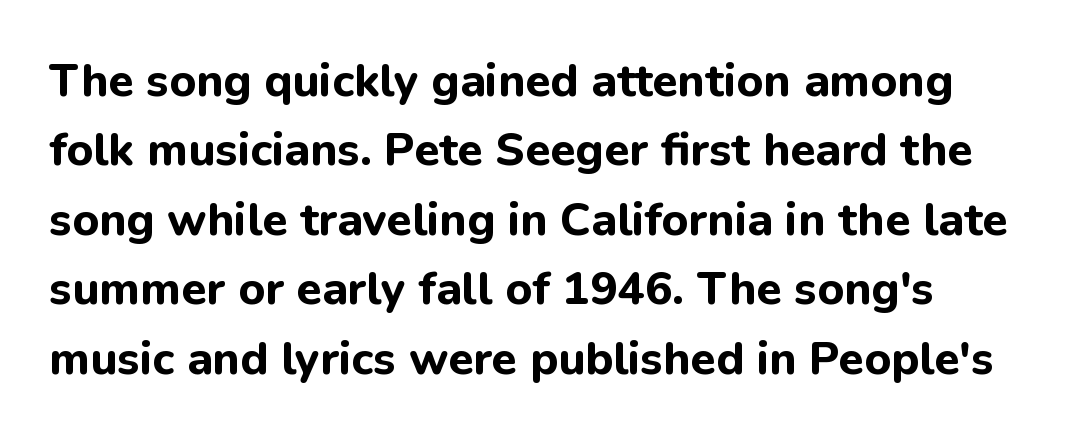
{"serif": "no", "italic": "no", "bold": "yes", "weight": "bold", "width": "normal", "stroke_contrast": "low", "x_height": "medium", "monospaced": "no", "underline": "no", "align": "left", "line_spacing": "normal", "line_spacing_ratio": 1.51, "letter_spacing": "normal", "letter_spacing_em": 0.0, "glyph_px": 46}
